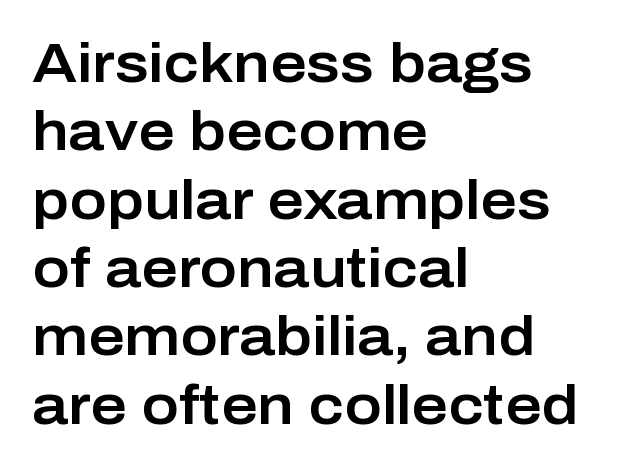
Q: Is the text italic (slanted)? A: No, it is upright.
Q: Is the typeface a serif or a sans-serif typeface? A: Sans-serif.
Q: Is the text underlined? A: No.
Q: How is the paragraph aligned? A: Left-aligned.
Q: Is the spacing between letters normal or unusually wide? A: Normal.
Q: Width (condensed, normal, or wide)? A: Normal.
Q: Stroke contrast? A: Low.
Q: x-height? A: Medium.
Q: Monospaced? A: No.
